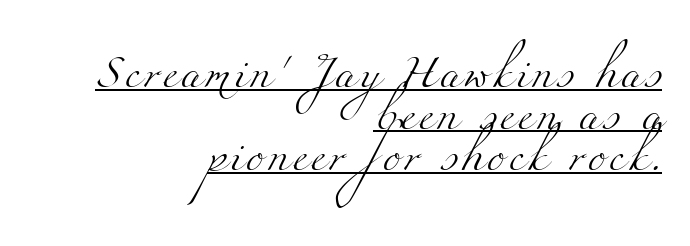
{"bold": "no", "weight": "light", "width": "wide", "stroke_contrast": "medium", "x_height": "small", "monospaced": "no", "underline": "yes", "align": "right", "line_spacing": "normal", "line_spacing_ratio": 1.26, "glyph_px": 33}
